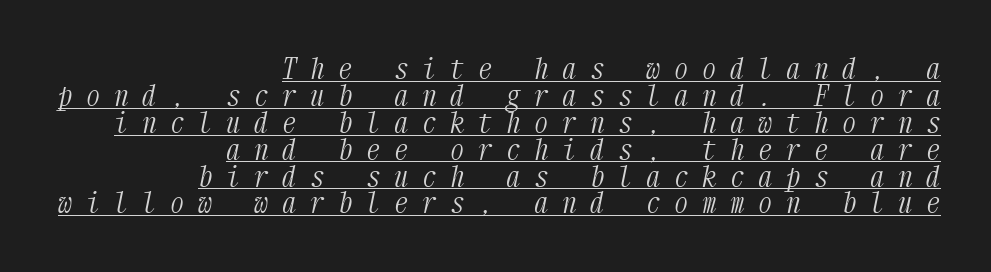
The image shows 28 px light, condensed serif type, italic (leaning right), monospaced; set right-aligned, tight line spacing (0.96x), unusually wide letter spacing (+0.5 em), underlined; medium stroke contrast and a medium x-height.
